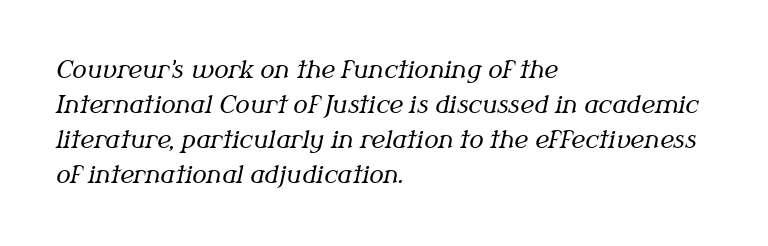
{"italic": "yes", "lean": "right", "slant_degrees": 12, "bold": "no", "underline": "no", "align": "left", "line_spacing": "normal", "line_spacing_ratio": 1.46, "letter_spacing": "normal", "letter_spacing_em": 0.0, "glyph_px": 24}
